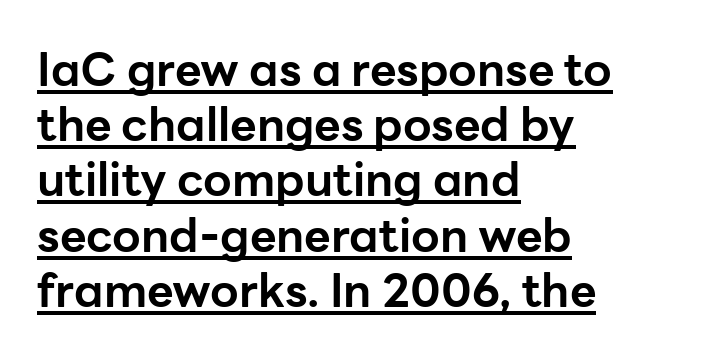
Q: Is the text bold? A: Yes.
Q: Is the text italic (slanted)? A: No, it is upright.
Q: Is the typeface a serif or a sans-serif typeface? A: Sans-serif.
Q: Is the text underlined? A: Yes.
Q: How is the paragraph aligned? A: Left-aligned.
Q: Is the spacing between letters normal or unusually wide? A: Normal.
Q: Width (condensed, normal, or wide)? A: Normal.
Q: Stroke contrast? A: Low.
Q: x-height? A: Medium.
Q: Monospaced? A: No.
